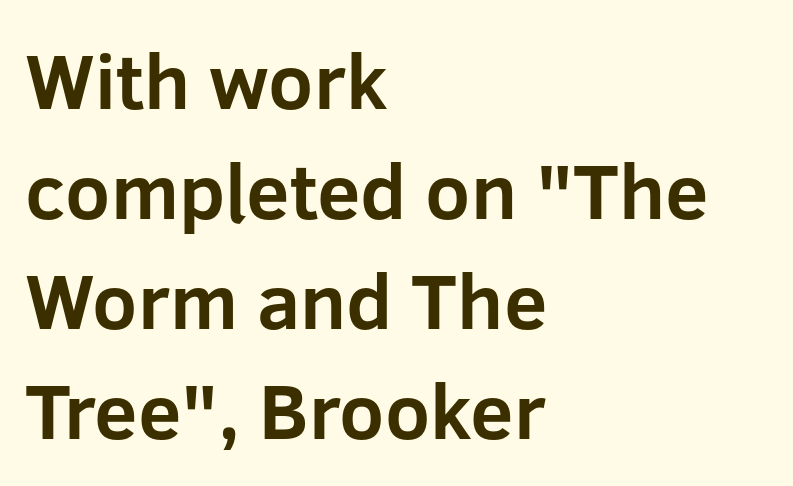
Students, note that the glyphs here touch the page at normal intervals. A typesetter would call this proportional, since set widths differ per character. Summary of weight: heavy, a full bold. Quick note: interline space is typical.
